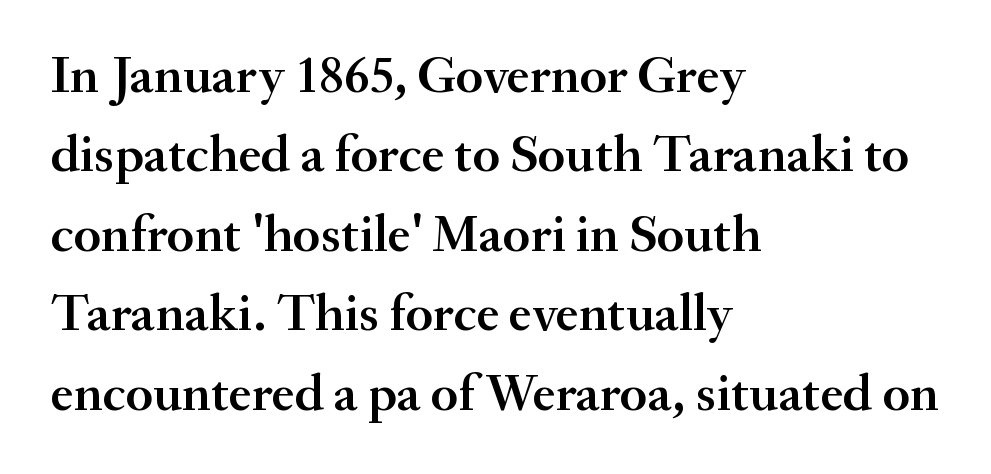
The letters stand straight up with perfectly vertical stems. Short and long lines alike share a common starting point at left. These lines keep a tight, regular rhythm from letter to letter. Line spacing here is normal. Each row of text sits above clean, open space. These lines are rendered in a variable-pitch font.
